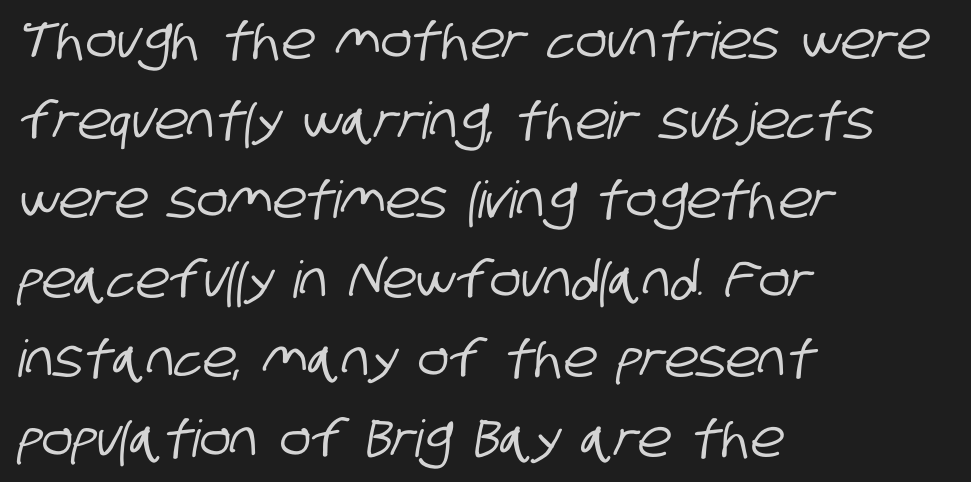
Q: Is the typeface a serif or a sans-serif typeface? A: Sans-serif.
Q: Is the text underlined? A: No.
Q: How is the paragraph aligned? A: Left-aligned.
Q: Is the spacing between letters normal or unusually wide? A: Normal.
Q: Is the spacing between lines tight, normal or loose? A: Normal.
Q: Width (condensed, normal, or wide)? A: Condensed.
Q: Stroke contrast? A: Low.
Q: x-height? A: Large.
Q: Monospaced? A: No.
